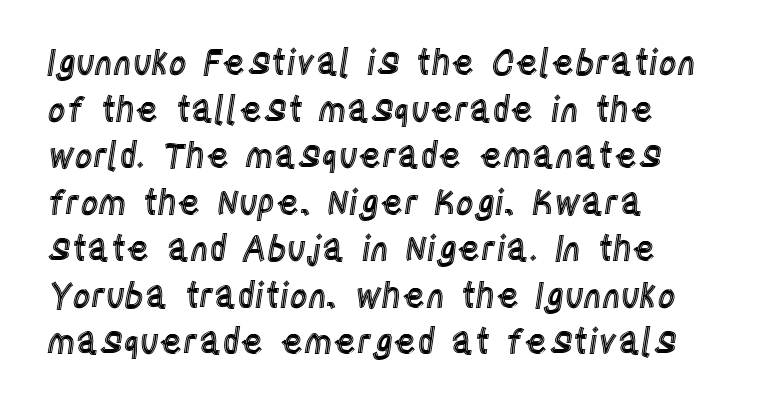
Q: Is the text italic (slanted)? A: Yes.
Q: Is the text underlined? A: No.
Q: How is the paragraph aligned? A: Left-aligned.
Q: Is the spacing between letters normal or unusually wide? A: Normal.
Q: Is the spacing between lines tight, normal or loose? A: Normal.
Q: Width (condensed, normal, or wide)? A: Condensed.
Q: x-height? A: Large.
Q: Monospaced? A: No.
